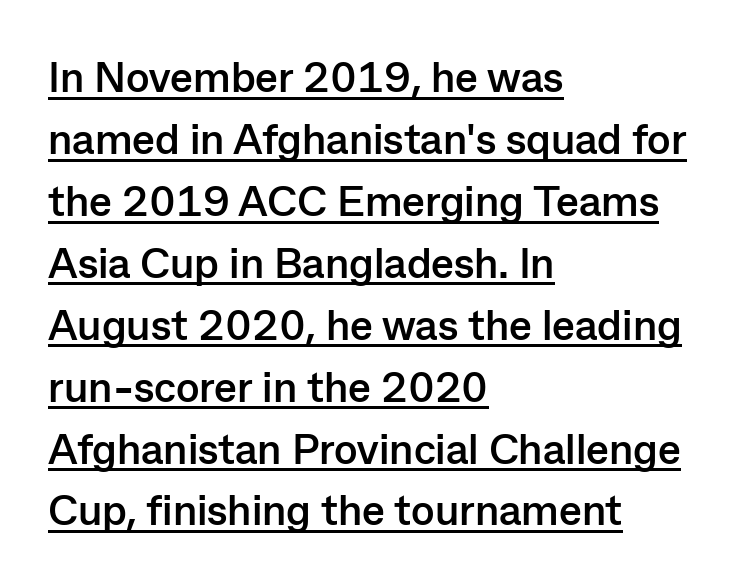
Q: Is the text bold? A: Yes.
Q: Is the text italic (slanted)? A: No, it is upright.
Q: Is the typeface a serif or a sans-serif typeface? A: Sans-serif.
Q: Is the text underlined? A: Yes.
Q: How is the paragraph aligned? A: Left-aligned.
Q: Is the spacing between letters normal or unusually wide? A: Normal.
Q: Is the spacing between lines tight, normal or loose? A: Normal.
Q: Width (condensed, normal, or wide)? A: Normal.
Q: Stroke contrast? A: Low.
Q: x-height? A: Medium.
Q: Monospaced? A: No.
